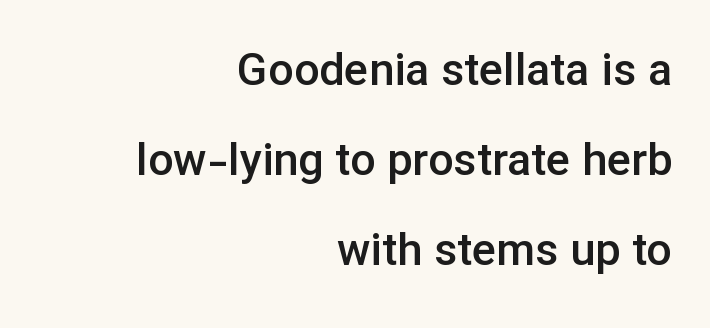
The image shows 45 px semibold sans-serif type, upright; set right-aligned, loose line spacing (2.0x), normal letter spacing, not underlined; low stroke contrast and a medium x-height.
